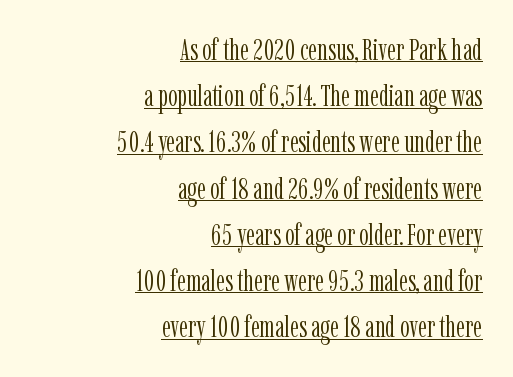
Q: Is the text bold? A: No.
Q: Is the text italic (slanted)? A: No, it is upright.
Q: Is the typeface a serif or a sans-serif typeface? A: Serif.
Q: Is the text underlined? A: Yes.
Q: How is the paragraph aligned? A: Right-aligned.
Q: Is the spacing between letters normal or unusually wide? A: Normal.
Q: Is the spacing between lines tight, normal or loose? A: Normal.
Q: Width (condensed, normal, or wide)? A: Condensed.
Q: Stroke contrast? A: Low.
Q: x-height? A: Medium.
Q: Monospaced? A: No.
